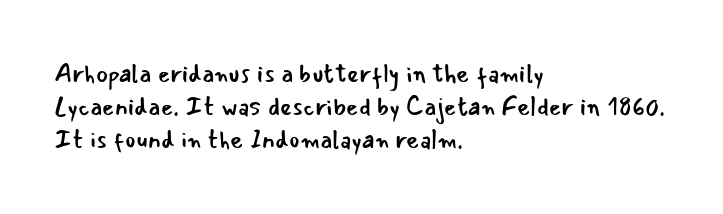
Q: Is the text bold? A: No.
Q: Is the text italic (slanted)? A: No, it is upright.
Q: Is the text underlined? A: No.
Q: How is the paragraph aligned? A: Left-aligned.
Q: Is the spacing between letters normal or unusually wide? A: Normal.
Q: Is the spacing between lines tight, normal or loose? A: Normal.
